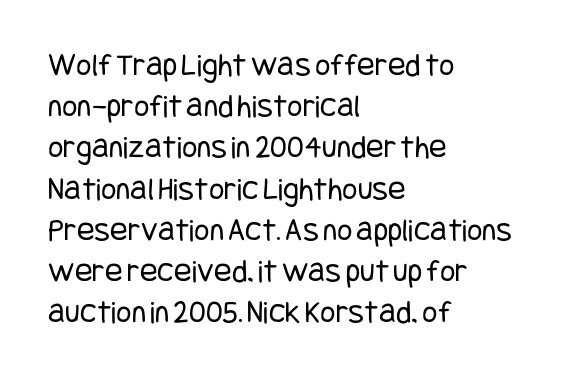
The image shows 33 px regular-weight, condensed sans-serif type, upright; set left-aligned, normal line spacing (1.25x), normal letter spacing, not underlined; low stroke contrast and a large x-height.
